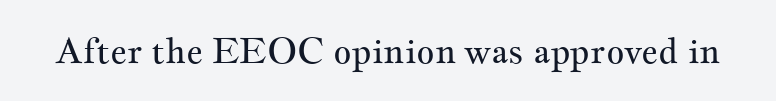
Every stem runs plumb, perpendicular to the baseline. Standard letterfit; no display-style spreading of the glyphs. Is this a fixed-width face? No — the glyphs have proportional, varying widths. Ink coverage per letter is moderate at most. Small tapered or slab feet sit at the stroke ends, so this counts as serif.
